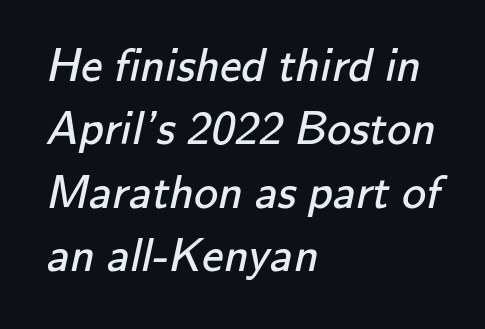
{"serif": "no", "bold": "no", "weight": "regular", "width": "normal", "stroke_contrast": "low", "x_height": "small", "monospaced": "no", "underline": "no", "align": "left", "line_spacing": "normal", "line_spacing_ratio": 1.32, "letter_spacing": "normal", "letter_spacing_em": 0.0, "glyph_px": 48}
